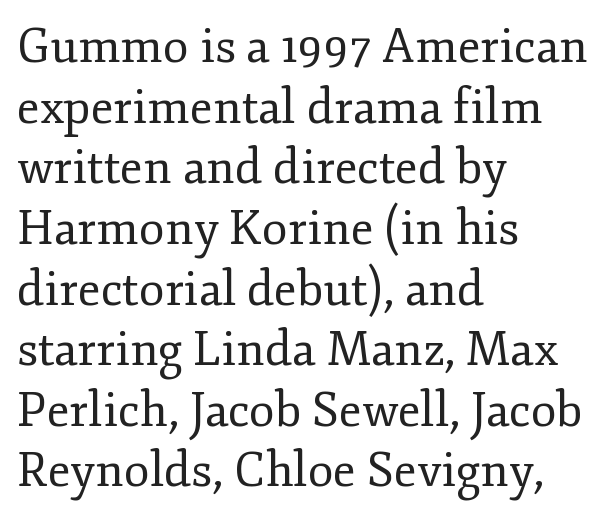
Q: Is the text bold? A: No.
Q: Is the text italic (slanted)? A: No, it is upright.
Q: Is the typeface a serif or a sans-serif typeface? A: Serif.
Q: Is the text underlined? A: No.
Q: How is the paragraph aligned? A: Left-aligned.
Q: Is the spacing between letters normal or unusually wide? A: Normal.
Q: Is the spacing between lines tight, normal or loose? A: Normal.
Q: Width (condensed, normal, or wide)? A: Normal.
Q: Stroke contrast? A: Low.
Q: x-height? A: Small.
Q: Monospaced? A: No.
